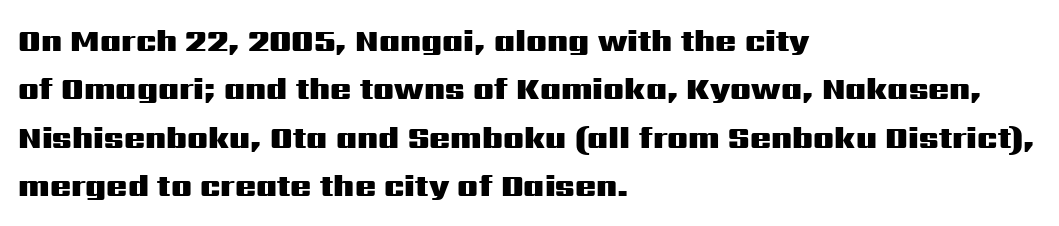
Examine the stroke ends and you'll find no serifs. Descender tails drop into unmarked territory. Proportional: the letters do not fall into vertical columns. A roman cut, with each character standing at attention. How heavy is the stroke? Heavy — this is a bold. A typesetter would call this leading conventional body-copy spacing.
